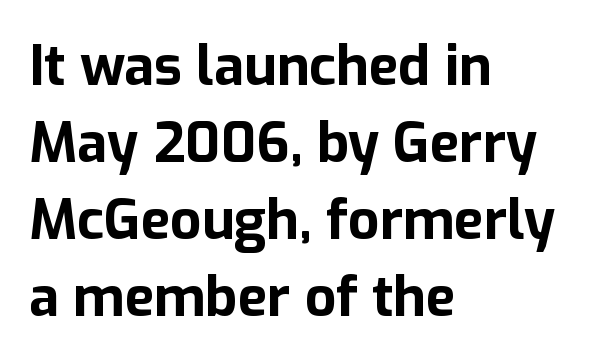
The image shows 55 px bold sans-serif type, upright; set left-aligned, normal line spacing (1.4x), normal letter spacing, not underlined; low stroke contrast and a medium x-height.
